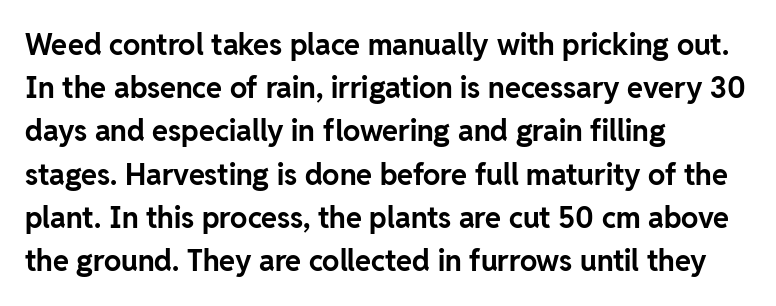
{"serif": "no", "italic": "no", "bold": "yes", "weight": "bold", "width": "normal", "stroke_contrast": "low", "x_height": "medium", "monospaced": "no", "underline": "no", "align": "left", "line_spacing": "normal", "line_spacing_ratio": 1.49, "letter_spacing": "normal", "letter_spacing_em": 0.0, "glyph_px": 29}
